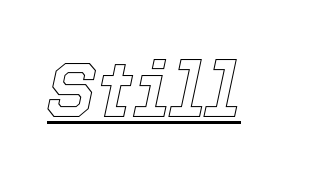
The image shows 77 px text type, italic (leaning right); set normal letter spacing, underlined; a medium x-height.
